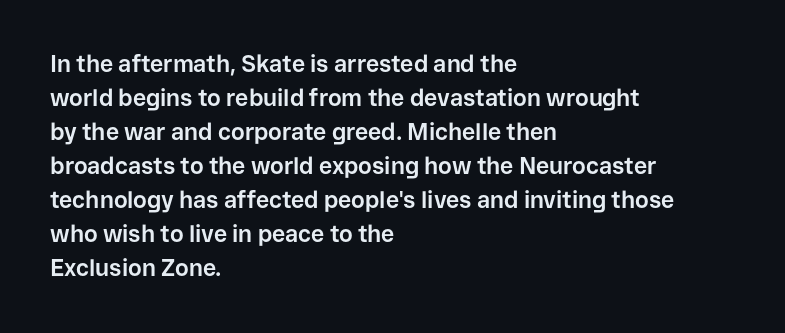
The image shows 23 px bold type, upright; set left-aligned, normal line spacing (1.48x), normal letter spacing, not underlined.
